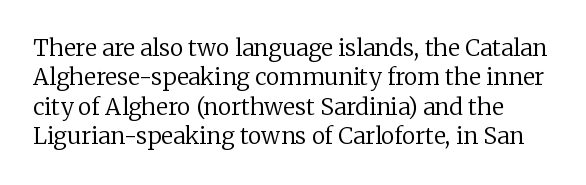
Q: Is the text bold? A: No.
Q: Is the text italic (slanted)? A: No, it is upright.
Q: Is the text underlined? A: No.
Q: Is the spacing between letters normal or unusually wide? A: Normal.
Q: Is the spacing between lines tight, normal or loose? A: Normal.
